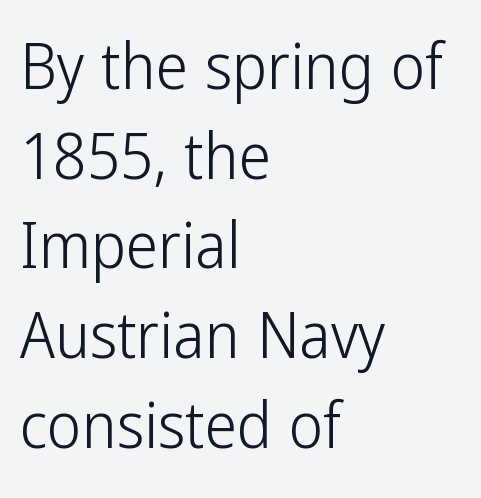
{"serif": "no", "italic": "no", "bold": "no", "weight": "light", "width": "condensed", "stroke_contrast": "low", "x_height": "medium", "monospaced": "no", "underline": "no", "align": "left", "line_spacing": "normal", "line_spacing_ratio": 1.38, "letter_spacing": "normal", "letter_spacing_em": 0.0, "glyph_px": 65}
